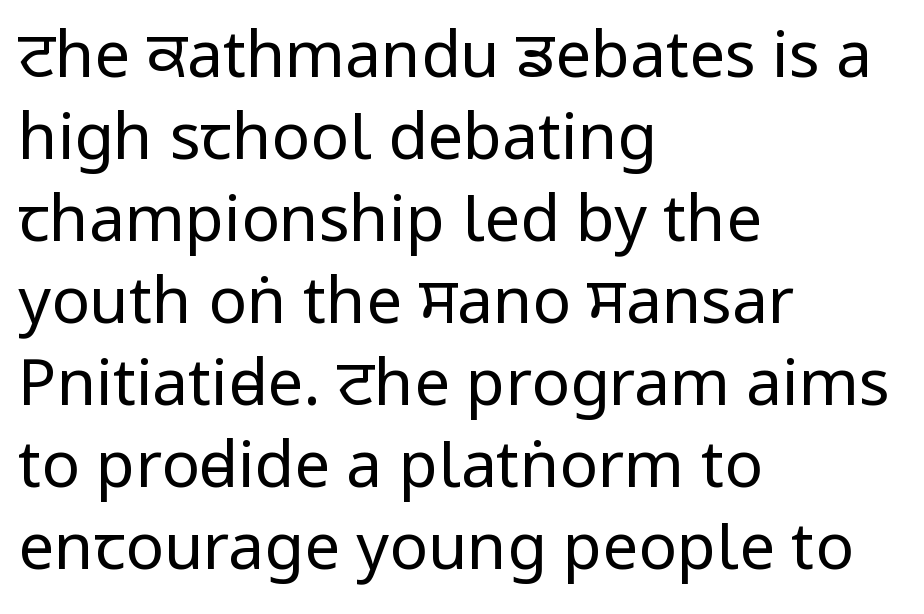
{"serif": "no", "italic": "no", "bold": "no", "weight": "regular", "width": "condensed", "stroke_contrast": "low", "x_height": "large", "monospaced": "no", "underline": "no", "align": "left", "line_spacing": "normal", "line_spacing_ratio": 1.28, "letter_spacing": "normal", "letter_spacing_em": 0.0, "glyph_px": 64}
